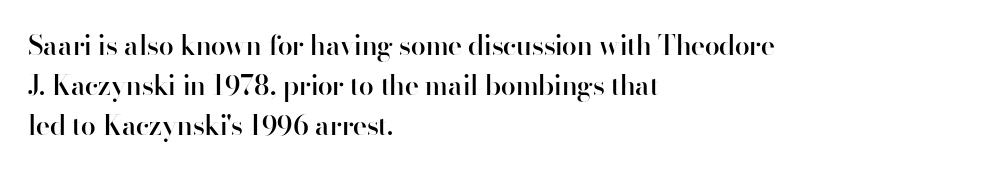
Q: Is the text bold? A: Semi-bold.
Q: Is the text italic (slanted)? A: No, it is upright.
Q: Is the text underlined? A: No.
Q: How is the paragraph aligned? A: Left-aligned.
Q: Is the spacing between letters normal or unusually wide? A: Normal.
Q: Is the spacing between lines tight, normal or loose? A: Normal.
